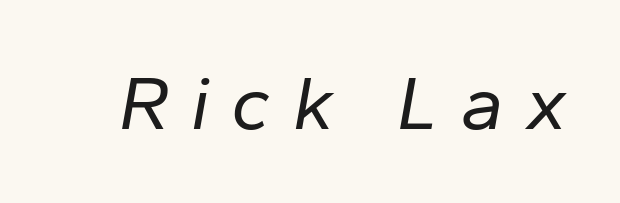
The image shows 77 px regular-weight type, italic (leaning right); set unusually wide letter spacing (+0.29 em), not underlined; low stroke contrast and a medium x-height.
